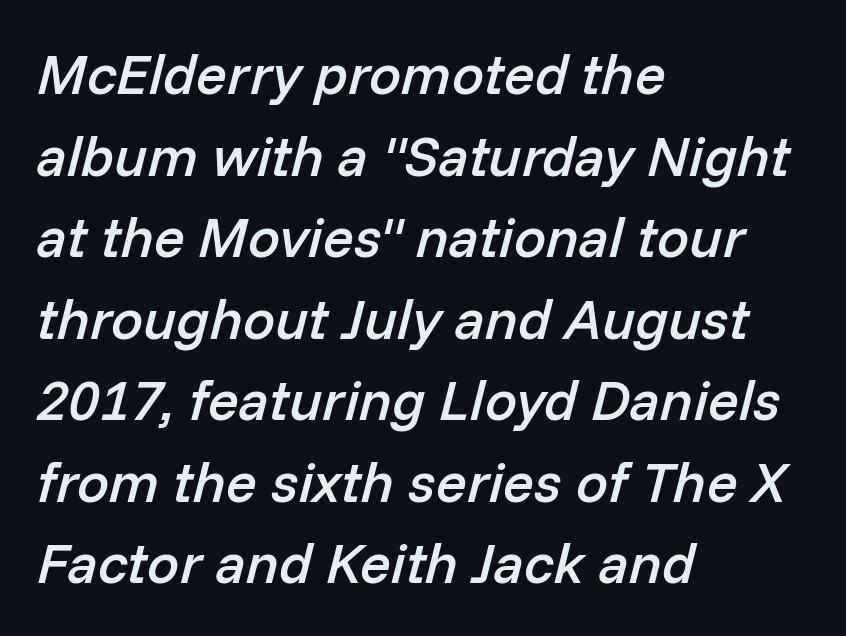
{"italic": "yes", "lean": "right", "slant_degrees": 14, "bold": "semi", "weight": "semibold", "width": "normal", "stroke_contrast": "low", "x_height": "medium", "monospaced": "no", "underline": "no", "align": "left", "line_spacing": "normal", "line_spacing_ratio": 1.43, "letter_spacing": "normal", "letter_spacing_em": 0.0, "glyph_px": 57}
